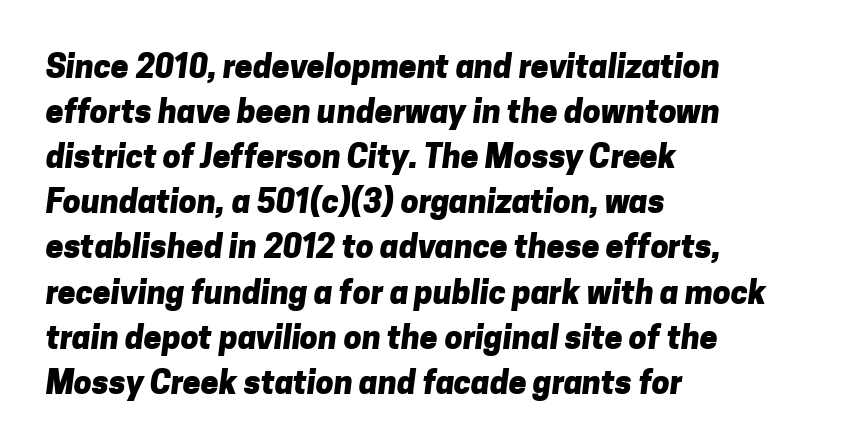
The gap between lines stays unmarked. Line spacing here is normal. The face used here is proportionally spaced, like ordinary book or web type. This is heavy type, rendered in bold. There is no visible air inserted between adjacent glyphs.
